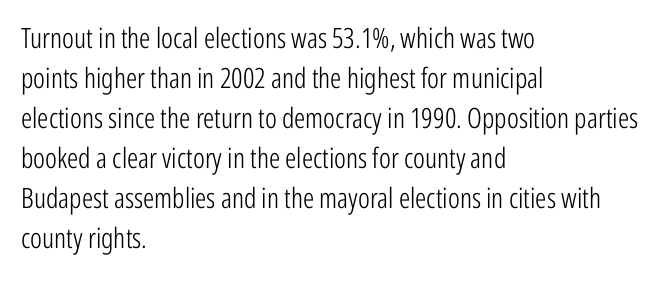
Q: Is the text bold? A: No.
Q: Is the text italic (slanted)? A: No, it is upright.
Q: Is the typeface a serif or a sans-serif typeface? A: Sans-serif.
Q: Is the text underlined? A: No.
Q: How is the paragraph aligned? A: Left-aligned.
Q: Is the spacing between letters normal or unusually wide? A: Normal.
Q: Is the spacing between lines tight, normal or loose? A: Normal.
Q: Width (condensed, normal, or wide)? A: Condensed.
Q: Stroke contrast? A: Low.
Q: x-height? A: Medium.
Q: Monospaced? A: No.
